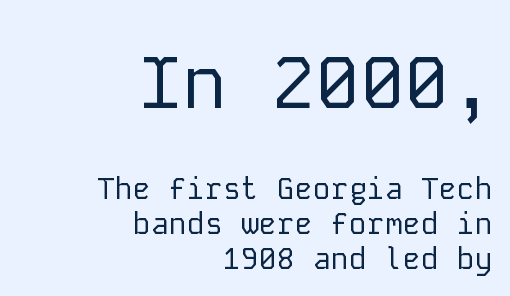
{"serif": "no", "italic": "no", "bold": "no", "weight": "regular", "width": "normal", "stroke_contrast": "low", "x_height": "medium", "monospaced": "yes", "underline": "no", "align": "right", "line_spacing_ratio": 1.16, "letter_spacing": "normal", "letter_spacing_em": 0.0, "larger_block": "first", "size_ratio": 2.47, "glyph_px": 74}
